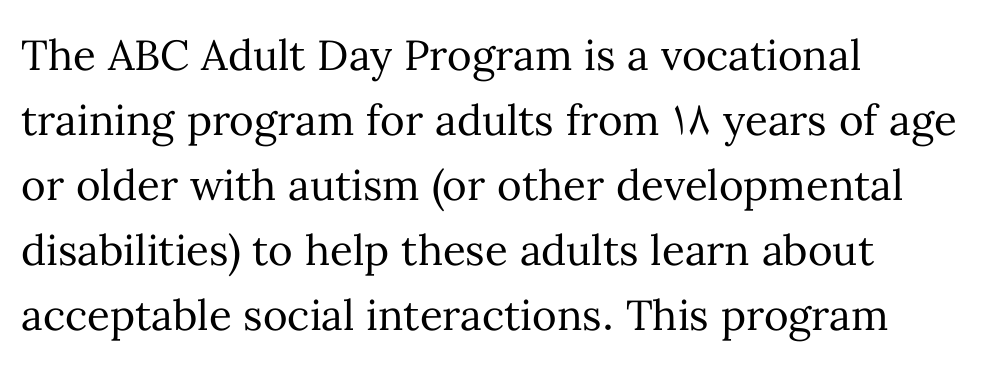
Q: Is the text bold? A: No.
Q: Is the text italic (slanted)? A: No, it is upright.
Q: Is the text underlined? A: No.
Q: How is the paragraph aligned? A: Left-aligned.
Q: Is the spacing between letters normal or unusually wide? A: Normal.
Q: Is the spacing between lines tight, normal or loose? A: Normal.
Q: Width (condensed, normal, or wide)? A: Normal.
Q: Stroke contrast? A: Medium.
Q: x-height? A: Medium.
Q: Monospaced? A: No.
